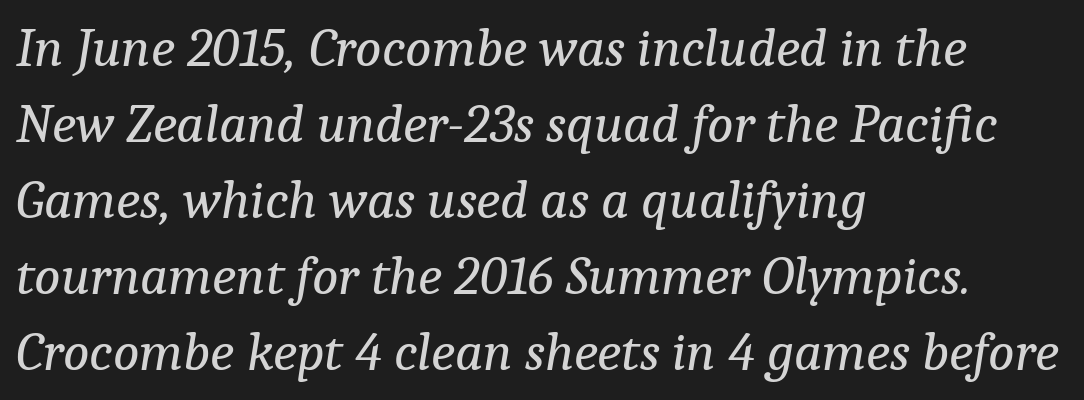
Left-aligned paragraph, ragged on the right. The characters display serif detailing at their extremities. The strokes are not fattened; the text isn't bold. Successive baselines arrive at the customary interval. Underline: absent. The tracking reads as untouched default to a designer's eye.
